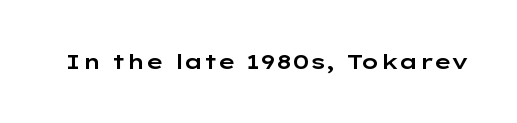
The image shows 21 px text type, upright; set normal letter spacing, not underlined.
